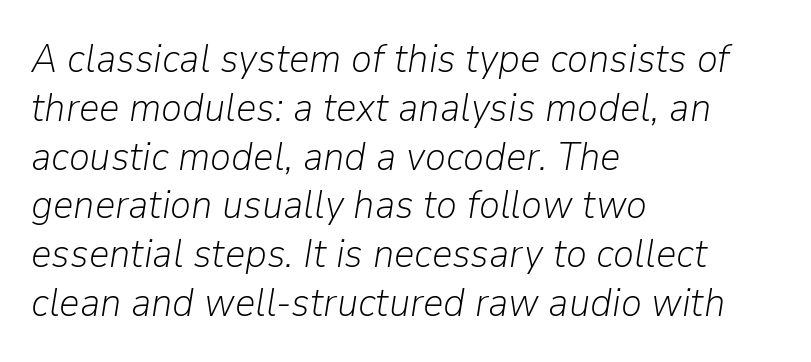
Q: Is the text bold? A: No.
Q: Is the text italic (slanted)? A: Yes, it leans right by about 9 degrees.
Q: Is the text underlined? A: No.
Q: How is the paragraph aligned? A: Left-aligned.
Q: Is the spacing between letters normal or unusually wide? A: Normal.
Q: Width (condensed, normal, or wide)? A: Normal.
Q: Stroke contrast? A: Low.
Q: x-height? A: Medium.
Q: Monospaced? A: No.
